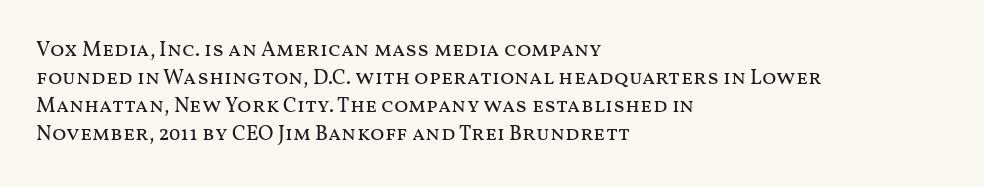
Visually the block forms a straight wall on the left and a jagged coastline on the right. Style check: upright. Bold? No — there's no thickening of the strokes. Notice how descenders clear the ascenders below comfortably — that's standard leading. Each word holds together tightly as a unit, with standard inter-letter gaps.
